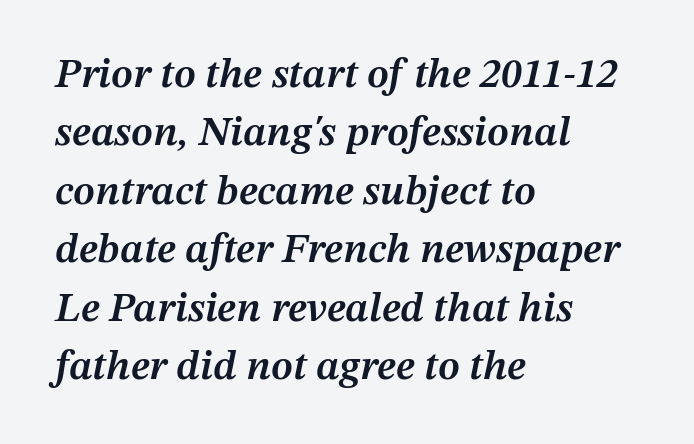
{"italic": "yes", "lean": "right", "slant_degrees": 12, "bold": "semi", "weight": "semibold", "width": "normal", "stroke_contrast": "medium", "x_height": "medium", "monospaced": "no", "underline": "no", "align": "left", "line_spacing": "normal", "line_spacing_ratio": 1.39, "letter_spacing": "normal", "letter_spacing_em": 0.0, "glyph_px": 42}
